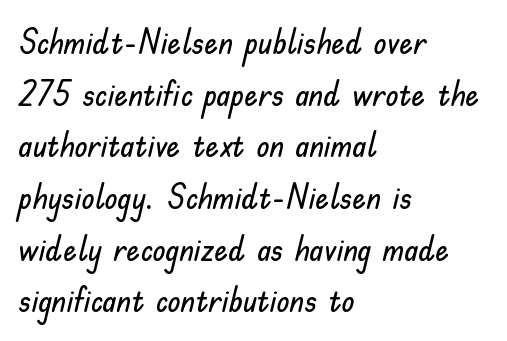
Letters rest on an invisible, unmarked baseline. Where is the straight margin? On the left. The block of text has a typical density, with ordinary space between rows. Note the varied advance widths — an 'i' is clearly narrower than an 'm'.
